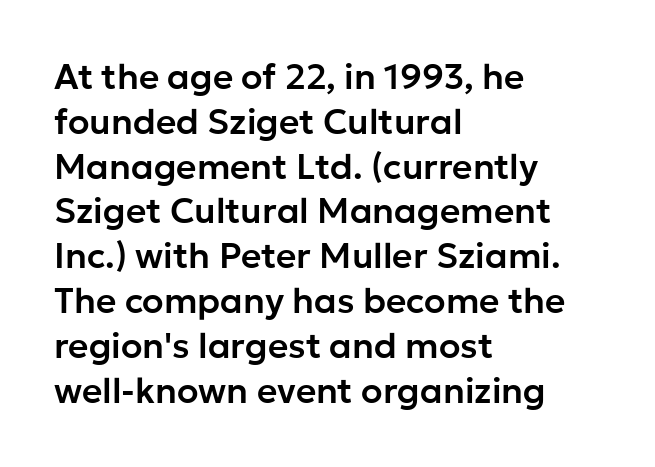
The image shows 35 px sans-serif type, upright; set left-aligned, normal line spacing (1.28x), normal letter spacing, not underlined; low stroke contrast and a medium x-height.
